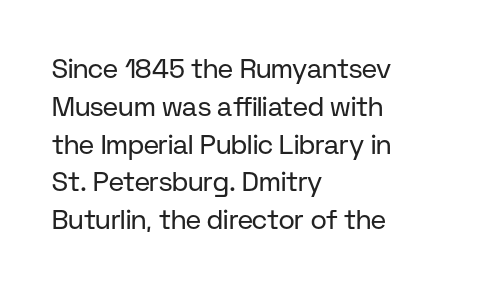
{"italic": "no", "bold": "no", "underline": "no", "align": "left", "line_spacing": "normal", "line_spacing_ratio": 1.4, "letter_spacing": "normal", "letter_spacing_em": 0.0, "glyph_px": 27}
